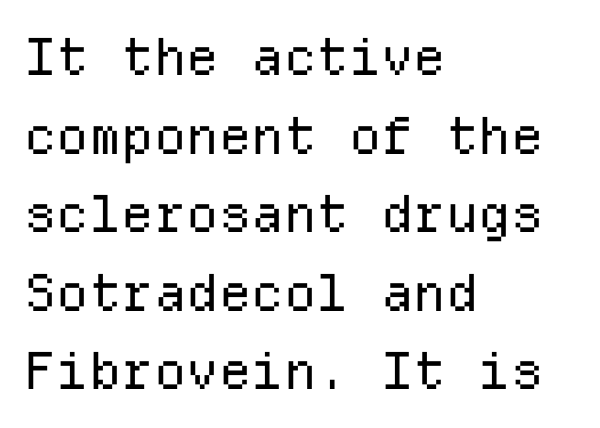
Q: Is the text bold? A: No.
Q: Is the text italic (slanted)? A: No, it is upright.
Q: Is the typeface a serif or a sans-serif typeface? A: Sans-serif.
Q: Is the text underlined? A: No.
Q: How is the paragraph aligned? A: Left-aligned.
Q: Is the spacing between letters normal or unusually wide? A: Normal.
Q: Is the spacing between lines tight, normal or loose? A: Normal.
Q: Width (condensed, normal, or wide)? A: Normal.
Q: Stroke contrast? A: Low.
Q: x-height? A: Medium.
Q: Monospaced? A: Yes.
